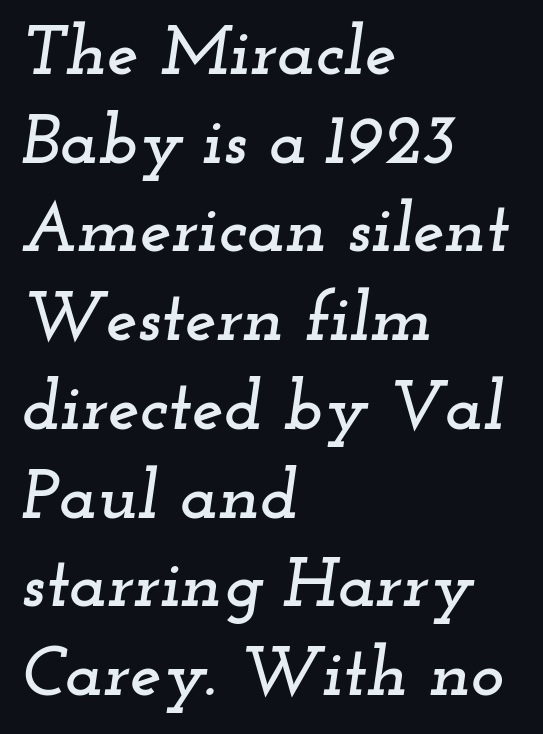
The image shows 71 px wide serif type, italic (leaning right); set left-aligned, normal line spacing (1.25x), normal letter spacing, not underlined; low stroke contrast and a small x-height.
